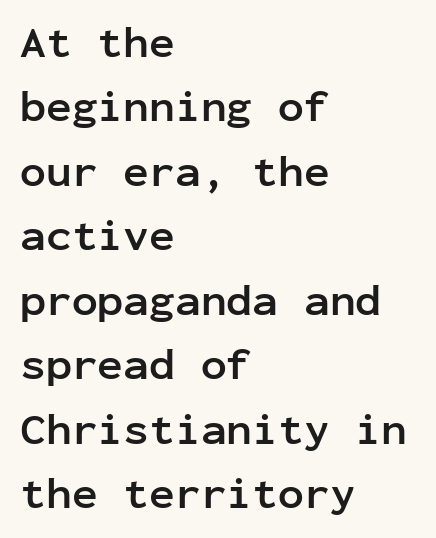
{"serif": "no", "italic": "no", "bold": "yes", "weight": "semibold", "width": "normal", "stroke_contrast": "low", "x_height": "medium", "monospaced": "yes", "underline": "no", "align": "left", "line_spacing": "normal", "line_spacing_ratio": 1.5, "letter_spacing": "normal", "letter_spacing_em": 0.0, "glyph_px": 43}
